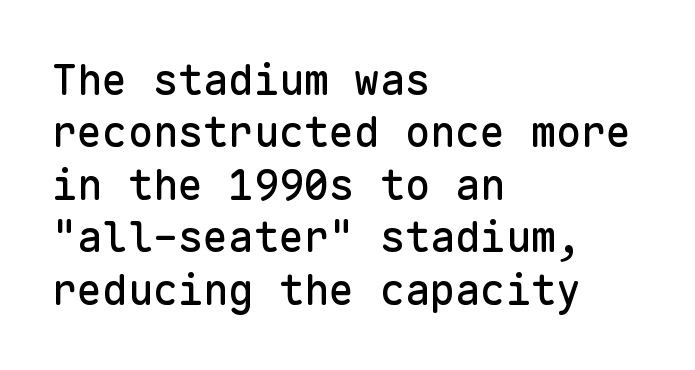
Observe the ordinary spacing: letters are neighbours, not strangers. Line starts are locked; line ends wander. A clean baseline with only descenders dipping below it. Are there feet on the stems? There aren't — it's a sans.
